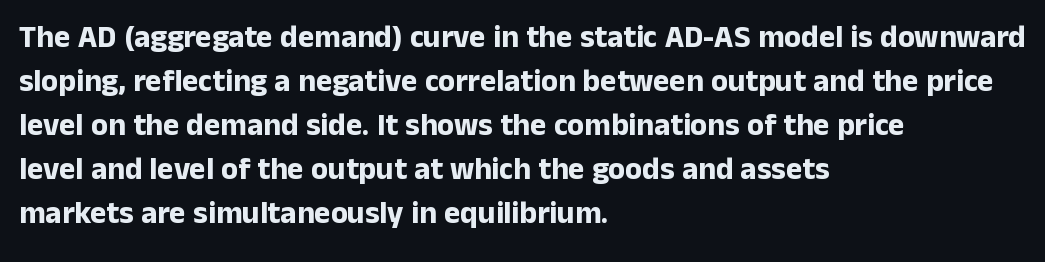
The image shows 31 px bold sans-serif type, upright; set left-aligned, normal line spacing (1.42x), normal letter spacing, not underlined; low stroke contrast and a medium x-height.
